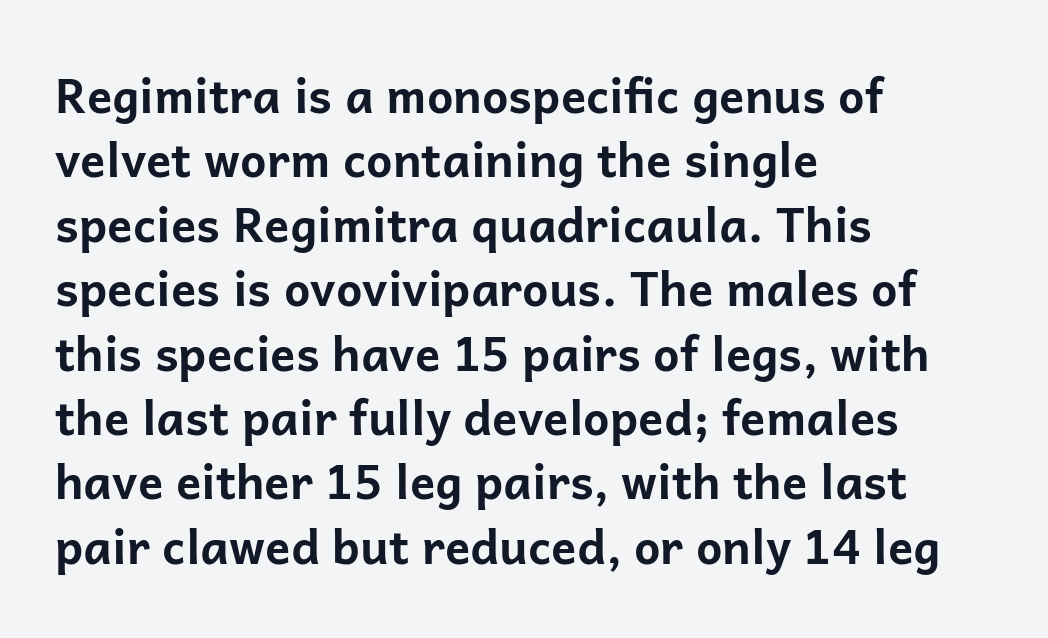
The image shows 47 px bold sans-serif type, upright; set left-aligned, normal line spacing (1.37x), normal letter spacing, not underlined; low stroke contrast and a medium x-height.
